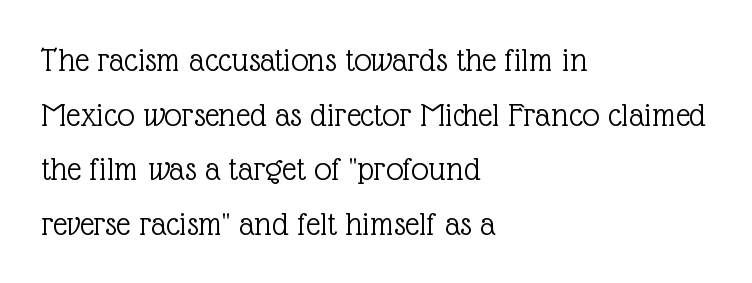
Are there feet on the stems? There are — it's a serif. No letter is thick-stroked: the sample isn't bold. Underlining? Definitely not there. If you drew a line through each stem, it would be perfectly vertical. In terms of leading, this rendering sits right in the middle.
